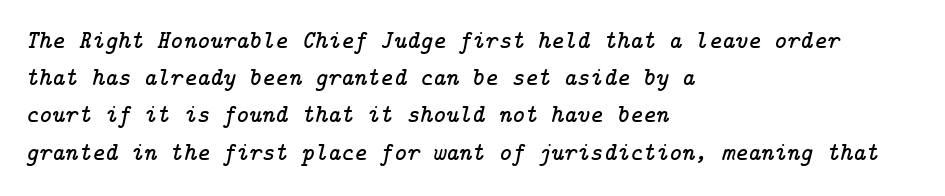
The image shows 25 px text type, italic (leaning right); set left-aligned, normal line spacing (1.49x), normal letter spacing, not underlined.
